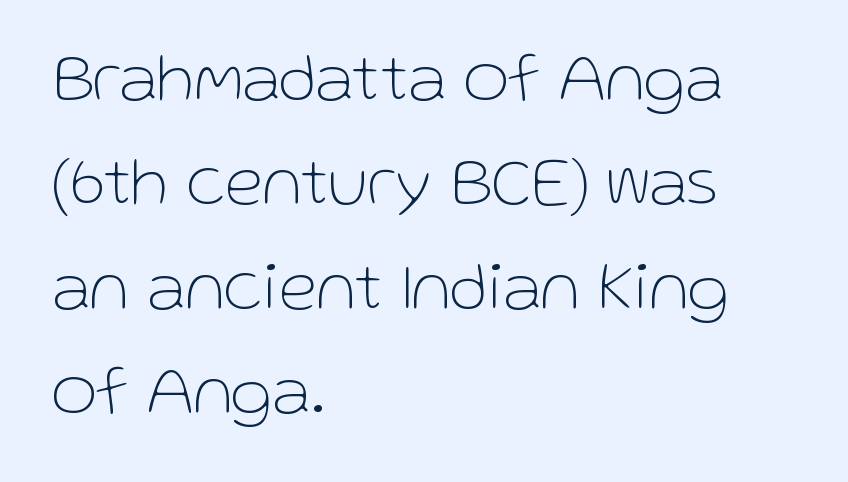
{"serif": "no", "italic": "no", "bold": "no", "weight": "thin", "width": "normal", "stroke_contrast": "low", "x_height": "medium", "monospaced": "no", "underline": "no", "align": "left", "line_spacing": "normal", "line_spacing_ratio": 1.49, "letter_spacing": "normal", "letter_spacing_em": 0.0, "glyph_px": 70}
